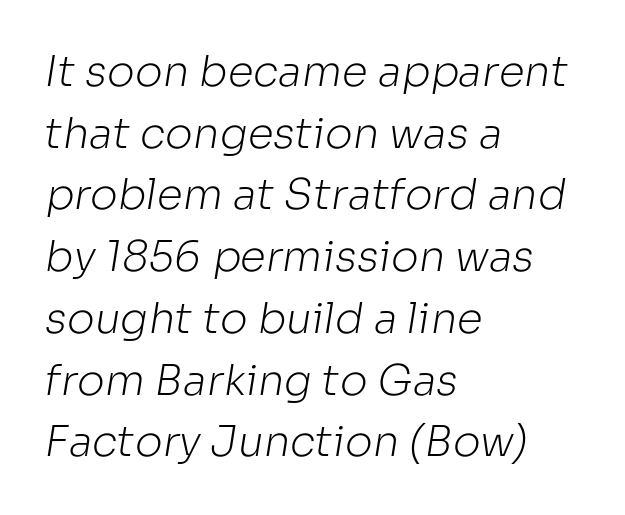
Rule under the text: the space is simply empty. Does the type have serifs? No, each stem ends abruptly. The rendering keeps characters at their native spacing. The typesetter chose a ragged-right arrangement here. A typesetter would call this proportional, since set widths differ per character.
